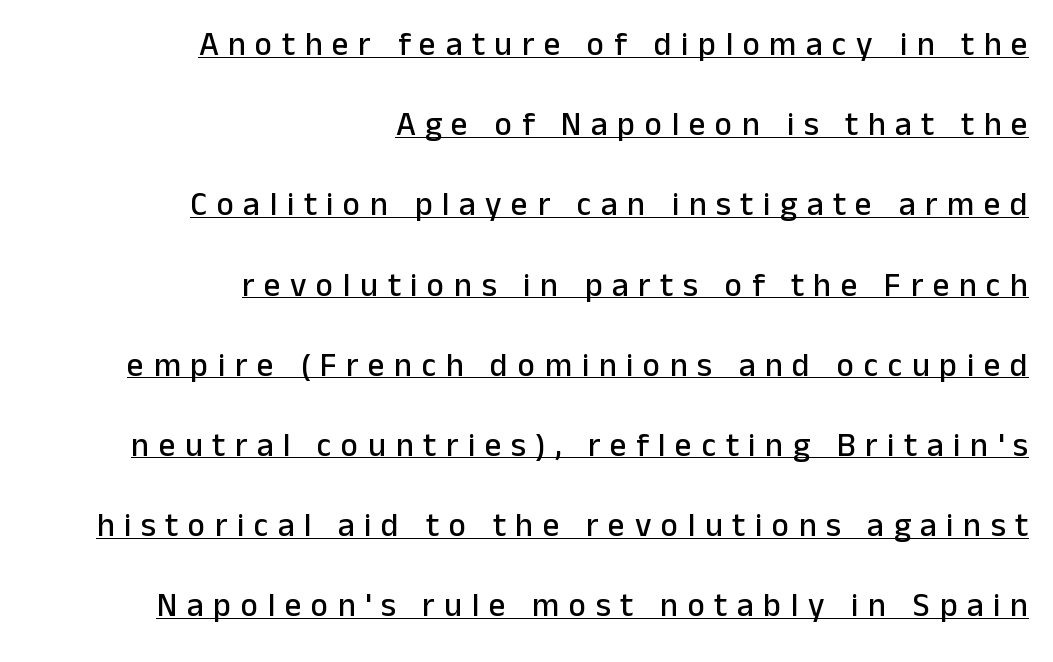
Q: Is the text italic (slanted)? A: No, it is upright.
Q: Is the typeface a serif or a sans-serif typeface? A: Sans-serif.
Q: Is the text underlined? A: Yes.
Q: How is the paragraph aligned? A: Right-aligned.
Q: Is the spacing between letters normal or unusually wide? A: Unusually wide.
Q: Is the spacing between lines tight, normal or loose? A: Loose.
Q: Width (condensed, normal, or wide)? A: Normal.
Q: Stroke contrast? A: Low.
Q: x-height? A: Medium.
Q: Monospaced? A: No.
